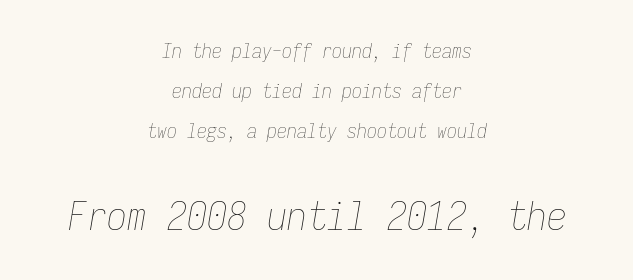
Q: Is the text bold? A: No.
Q: Is the text italic (slanted)? A: Yes, it leans right by about 9 degrees.
Q: Is the text underlined? A: No.
Q: How is the paragraph aligned? A: Centered.
Q: Is the spacing between letters normal or unusually wide? A: Normal.
Q: Is the spacing between lines tight, normal or loose? A: Loose.
Q: Which block of text is set in a larger size, the first (top) or the second (bottom)? A: The second (bottom) one.
Q: Width (condensed, normal, or wide)? A: Condensed.
Q: Stroke contrast? A: Low.
Q: x-height? A: Medium.
Q: Monospaced? A: Yes.
